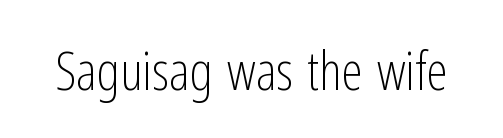
{"serif": "no", "italic": "no", "bold": "no", "weight": "light", "width": "condensed", "stroke_contrast": "low", "x_height": "medium", "monospaced": "no", "underline": "no", "letter_spacing": "normal", "letter_spacing_em": 0.0, "glyph_px": 54}
